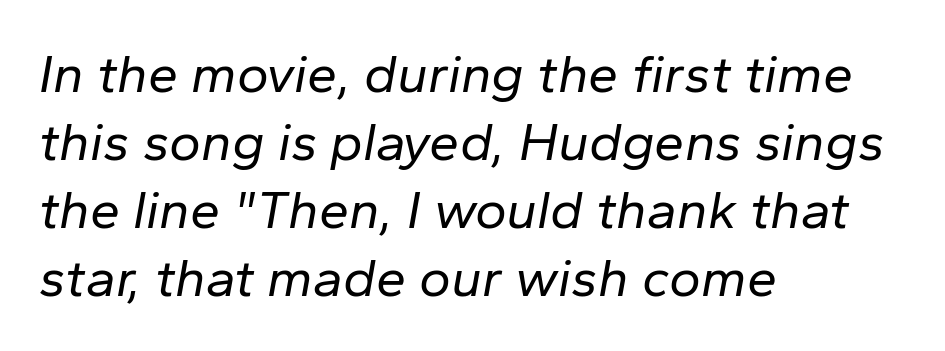
Q: Is the text bold? A: No.
Q: Is the text italic (slanted)? A: Yes, it leans right by about 10 degrees.
Q: Is the text underlined? A: No.
Q: How is the paragraph aligned? A: Left-aligned.
Q: Is the spacing between letters normal or unusually wide? A: Normal.
Q: Is the spacing between lines tight, normal or loose? A: Normal.
Q: Width (condensed, normal, or wide)? A: Normal.
Q: Stroke contrast? A: Low.
Q: x-height? A: Medium.
Q: Monospaced? A: No.
